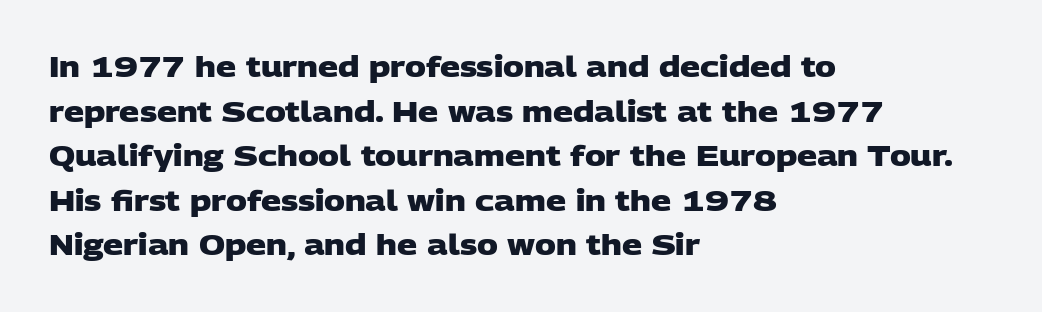
{"serif": "no", "bold": "yes", "weight": "heavy", "width": "wide", "stroke_contrast": "low", "x_height": "large", "monospaced": "no", "underline": "no", "align": "left", "line_spacing": "normal", "line_spacing_ratio": 1.59, "letter_spacing": "normal", "letter_spacing_em": 0.0, "glyph_px": 28}
